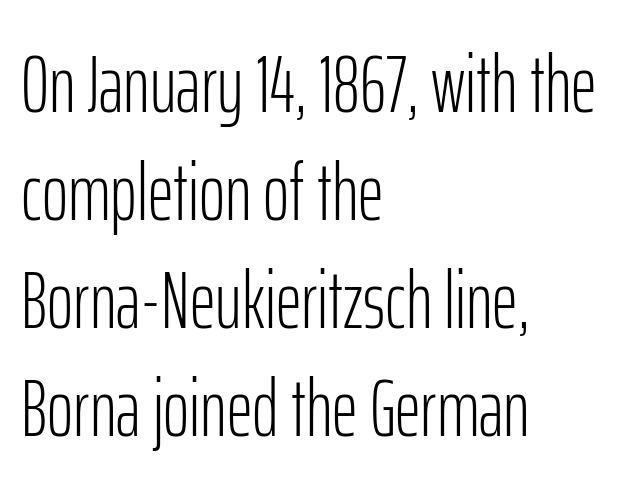
The image shows 80 px light, condensed sans-serif type, upright; set left-aligned, normal line spacing (1.35x), normal letter spacing, not underlined; low stroke contrast and a medium x-height.
